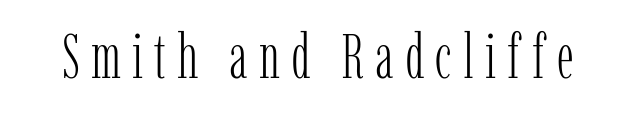
Q: Is the text bold? A: No.
Q: Is the text italic (slanted)? A: No, it is upright.
Q: Is the typeface a serif or a sans-serif typeface? A: Serif.
Q: Is the text underlined? A: No.
Q: Width (condensed, normal, or wide)? A: Condensed.
Q: Stroke contrast? A: Low.
Q: x-height? A: Medium.
Q: Monospaced? A: No.
